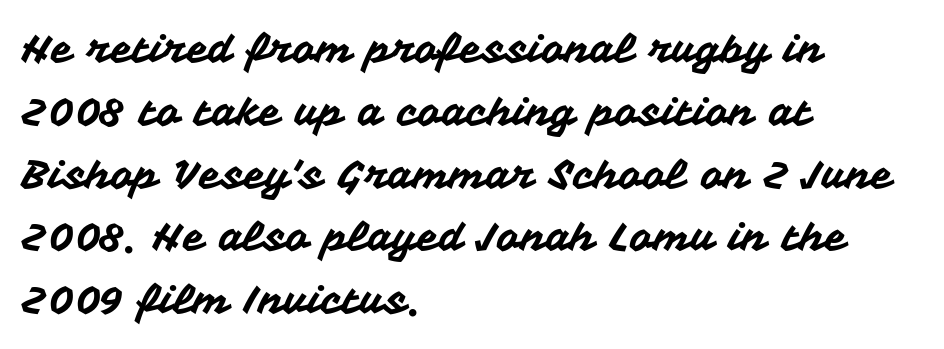
Think of a printed novel: that variable character pitch is what you see here. These lines keep a tight, regular rhythm from letter to letter. This sample is left-justified, so line endings fall wherever the words run out. Quick note: underline off. Leading: standard.
